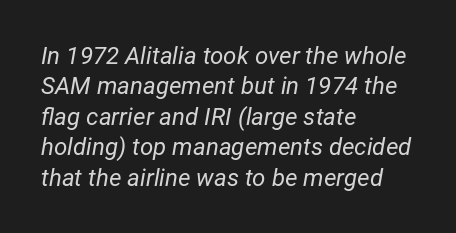
{"italic": "yes", "lean": "right", "slant_degrees": 12, "bold": "no", "underline": "no", "align": "left", "line_spacing": "normal", "line_spacing_ratio": 1.27, "letter_spacing": "normal", "letter_spacing_em": 0.0, "glyph_px": 24}
